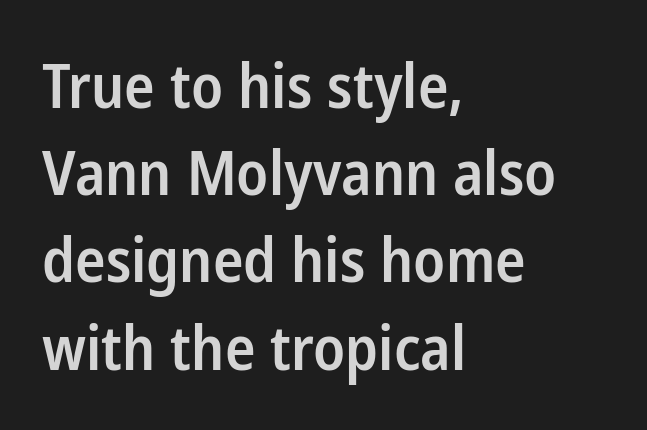
Heft: intermediate — a semibold. The area under the type is left untouched. Is there any slant? The stems are plumb. Character widths vary here, with narrow letters taking less room than wide ones. Teacher's note: observe the even left margin — that is flush-left alignment.
